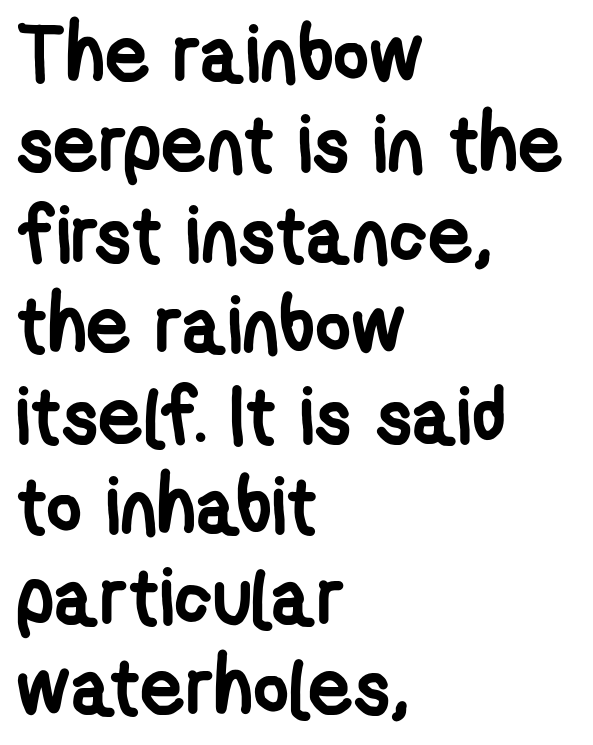
{"serif": "no", "bold": "yes", "weight": "semibold", "width": "condensed", "stroke_contrast": "low", "x_height": "medium", "monospaced": "no", "underline": "no", "align": "left", "line_spacing_ratio": 1.16, "letter_spacing": "normal", "letter_spacing_em": 0.0, "glyph_px": 78}
